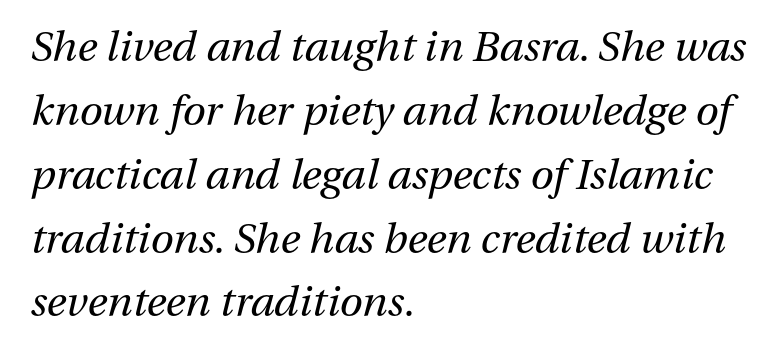
{"italic": "yes", "lean": "right", "slant_degrees": 13, "bold": "no", "weight": "regular", "width": "normal", "stroke_contrast": "medium", "x_height": "medium", "monospaced": "no", "underline": "no", "align": "left", "line_spacing": "normal", "line_spacing_ratio": 1.52, "letter_spacing": "normal", "letter_spacing_em": 0.0, "glyph_px": 42}
